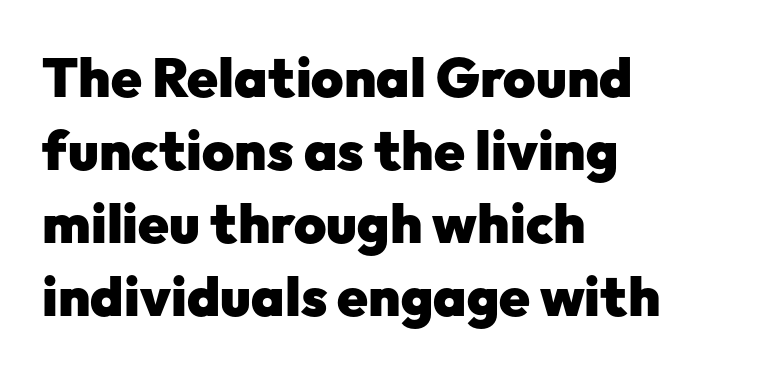
The image shows 55 px heavy sans-serif type, upright; set left-aligned, normal line spacing (1.33x), normal letter spacing, not underlined; low stroke contrast and a medium x-height.
